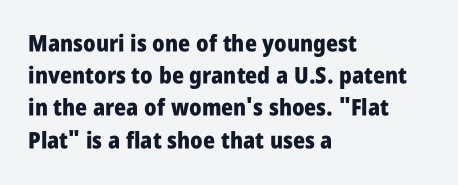
Teacher's note: observe the even left margin — that is flush-left alignment. Tracking here is standard; glyphs follow each other at the usual distance. Horizontal bands of white between lines are of average thickness. Is the type bold? Yes — the strokes are clearly thick and heavy. This is the regular roman posture of the typeface.
